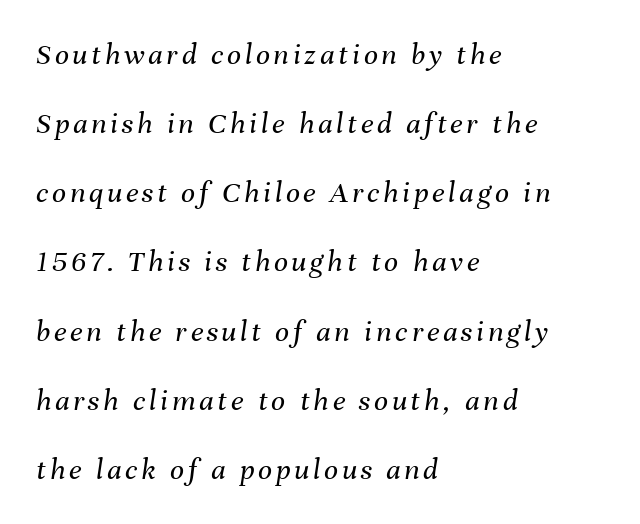
{"italic": "yes", "lean": "right", "slant_degrees": 8, "bold": "no", "weight": "regular", "width": "normal", "stroke_contrast": "medium", "x_height": "medium", "monospaced": "no", "underline": "no", "align": "left", "line_spacing": "loose", "line_spacing_ratio": 2.23, "glyph_px": 31}
